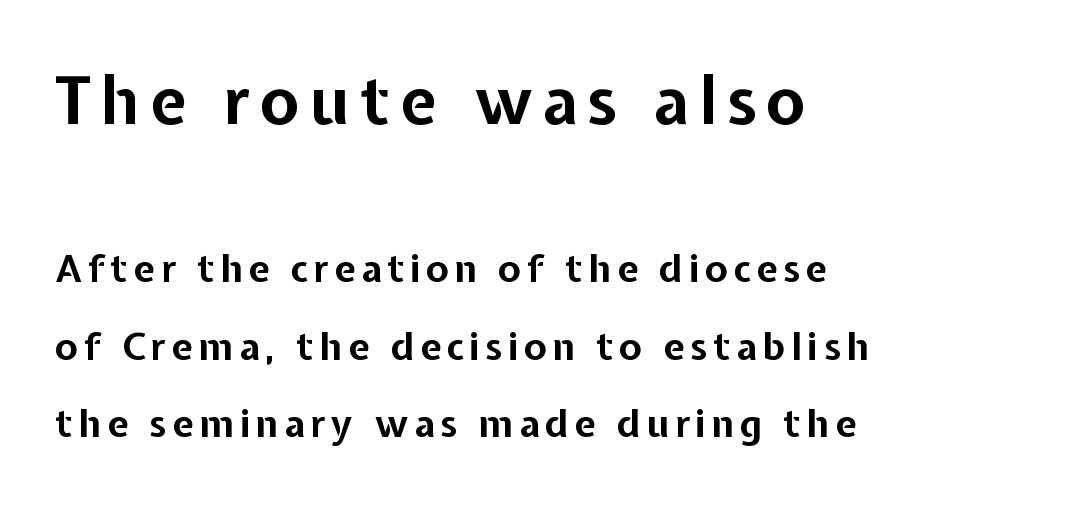
Posture: vertical. Baseline-to-baseline distance is far greater than the letter height. Each letter keeps its own natural width here, so spacing adapts to shape. The upper block of text is set noticeably larger than the block beneath it. Nothing sits at the stroke ends, so this counts as sans-serif.
